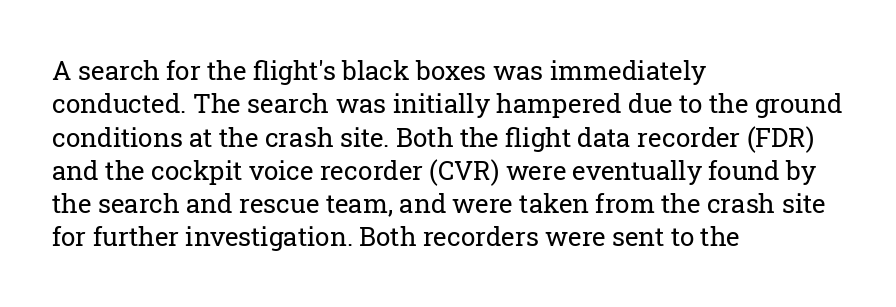
Q: Is the text bold? A: No.
Q: Is the text italic (slanted)? A: No, it is upright.
Q: Is the text underlined? A: No.
Q: How is the paragraph aligned? A: Left-aligned.
Q: Is the spacing between letters normal or unusually wide? A: Normal.
Q: Is the spacing between lines tight, normal or loose? A: Normal.
